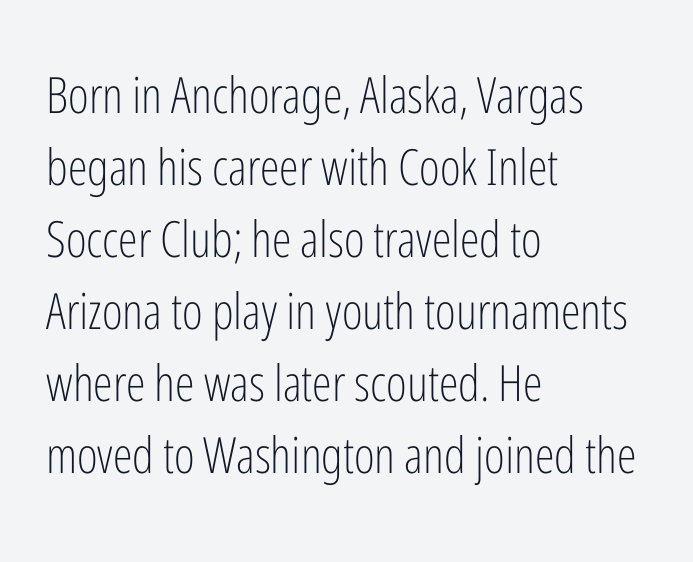
The image shows 50 px light, condensed sans-serif type, upright; set left-aligned, normal line spacing (1.44x), normal letter spacing, not underlined; low stroke contrast and a medium x-height.
